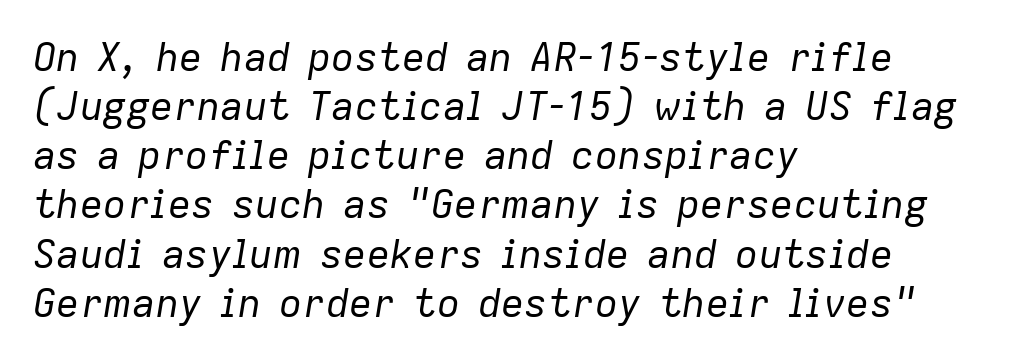
The image shows 39 px regular-weight type, italic (leaning right); set left-aligned, normal line spacing (1.26x), normal letter spacing, not underlined; low stroke contrast and a medium x-height.
